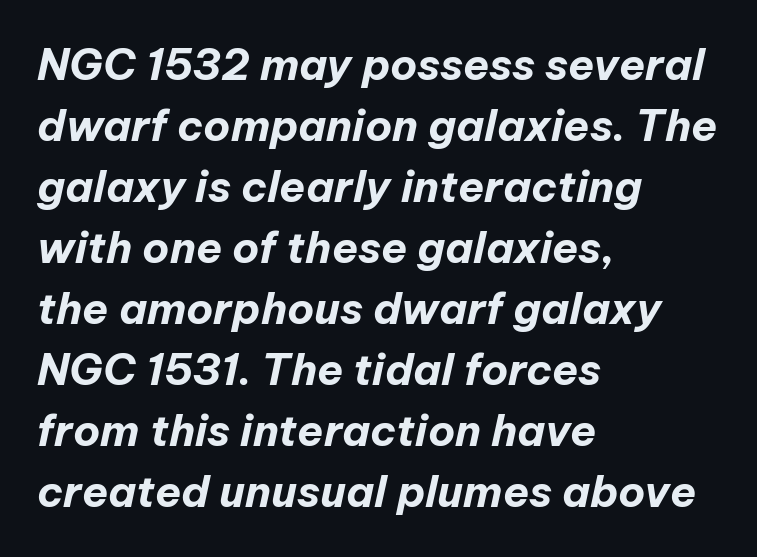
The image shows 43 px bold type, italic (leaning right); set left-aligned, normal line spacing (1.42x), normal letter spacing, not underlined; low stroke contrast and a medium x-height.
